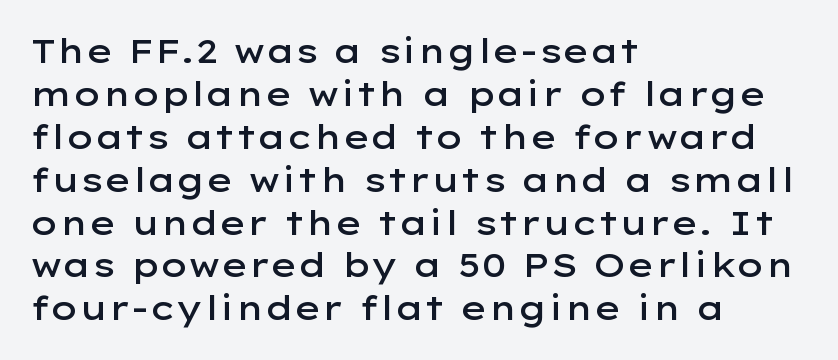
The image shows 33 px semibold, wide sans-serif type, upright; set left-aligned, normal line spacing (1.3x), normal letter spacing, not underlined; low stroke contrast and a medium x-height.
